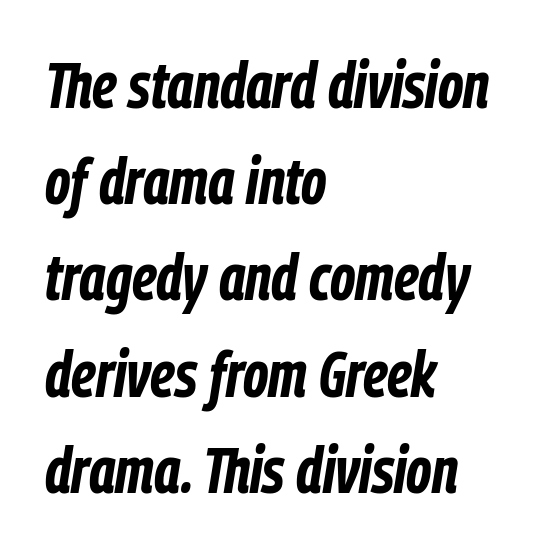
The image shows 65 px bold, condensed type, italic (leaning right); set left-aligned, normal line spacing (1.48x), normal letter spacing, not underlined; low stroke contrast and a medium x-height.
